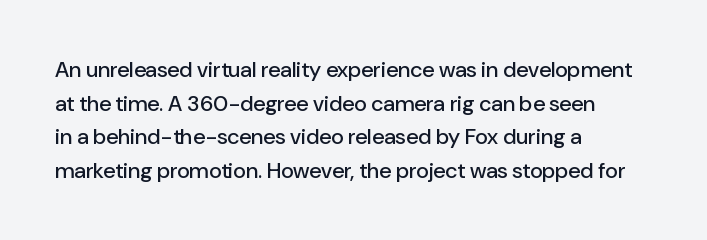
One glance says typical: line gaps are just what's usual. The letters stand upright; this is a roman face. The gap between lines stays unmarked. These lines keep a tight, regular rhythm from letter to letter. Casual observation: everything's shoved over to the left.
